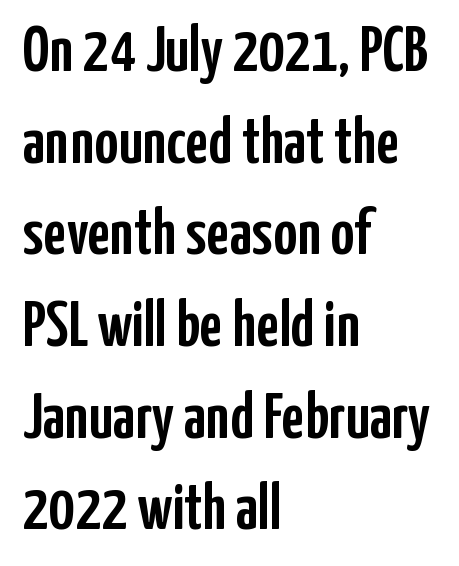
Q: Is the text italic (slanted)? A: No, it is upright.
Q: Is the typeface a serif or a sans-serif typeface? A: Sans-serif.
Q: Is the text underlined? A: No.
Q: How is the paragraph aligned? A: Left-aligned.
Q: Is the spacing between letters normal or unusually wide? A: Normal.
Q: Is the spacing between lines tight, normal or loose? A: Normal.
Q: Width (condensed, normal, or wide)? A: Condensed.
Q: Stroke contrast? A: Low.
Q: x-height? A: Medium.
Q: Monospaced? A: No.
